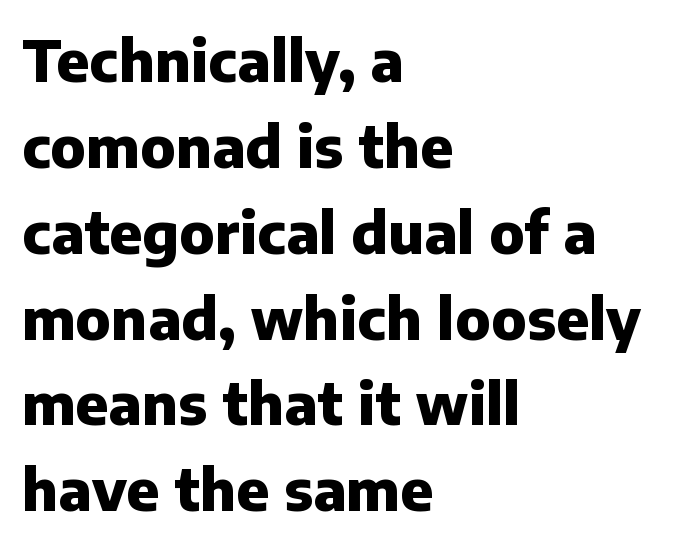
The image shows 58 px heavy sans-serif type, upright; set left-aligned, normal line spacing (1.48x), normal letter spacing, not underlined; low stroke contrast and a medium x-height.
